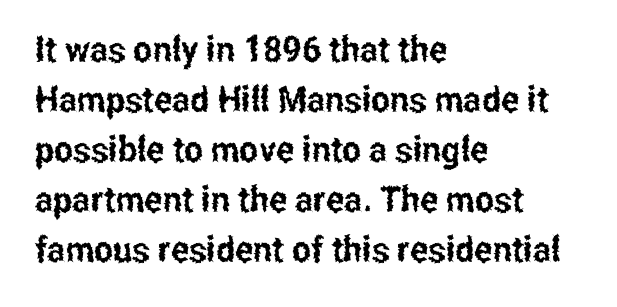
{"serif": "no", "italic": "no", "width": "condensed", "stroke_contrast": "low", "x_height": "medium", "monospaced": "no", "underline": "no", "align": "left", "line_spacing": "normal", "line_spacing_ratio": 1.39, "letter_spacing": "normal", "letter_spacing_em": 0.0, "glyph_px": 36}
